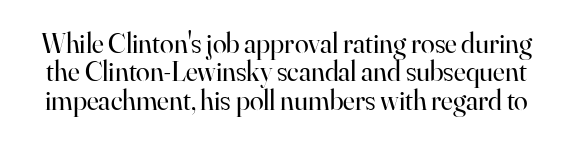
{"serif": "yes", "italic": "no", "bold": "no", "weight": "regular", "width": "normal", "stroke_contrast": "high", "x_height": "small", "monospaced": "no", "underline": "no", "line_spacing": "tight", "line_spacing_ratio": 1.01, "letter_spacing": "normal", "letter_spacing_em": 0.0, "glyph_px": 28}
